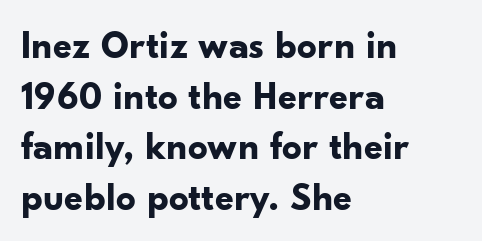
Students, observe: this is what conventionally led text looks like. Is the block centered? No — it sits flush against the left margin. Style check: upright. Do the characters align in a grid? No, the font is proportional. This rendering employs a face without finishing strokes, i.e., a sans-serif. Observe the ordinary spacing: letters are neighbours, not strangers.
